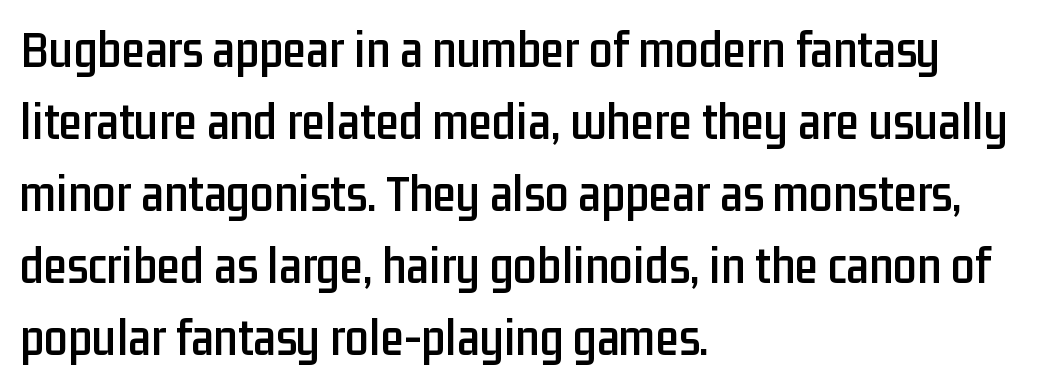
The image shows 53 px condensed sans-serif type, upright; set left-aligned, normal line spacing (1.36x), normal letter spacing, not underlined; low stroke contrast and a medium x-height.
